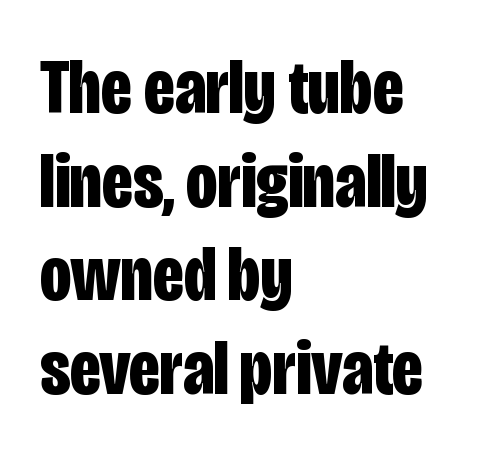
The image shows 78 px bold, condensed sans-serif type, upright; set left-aligned, line spacing 1.2x, normal letter spacing, not underlined; low stroke contrast and a large x-height.
